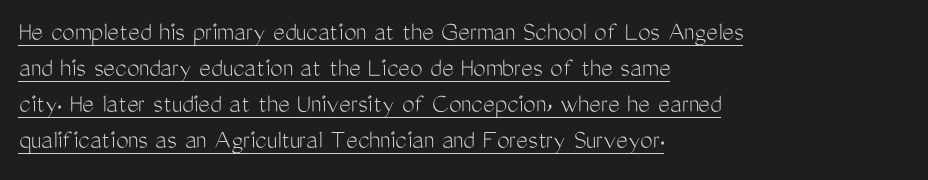
Q: Is the text bold? A: No.
Q: Is the text italic (slanted)? A: No, it is upright.
Q: Is the typeface a serif or a sans-serif typeface? A: Sans-serif.
Q: Is the text underlined? A: Yes.
Q: How is the paragraph aligned? A: Left-aligned.
Q: Is the spacing between letters normal or unusually wide? A: Normal.
Q: Is the spacing between lines tight, normal or loose? A: Normal.
Q: Width (condensed, normal, or wide)? A: Condensed.
Q: Stroke contrast? A: Medium.
Q: x-height? A: Medium.
Q: Monospaced? A: No.
